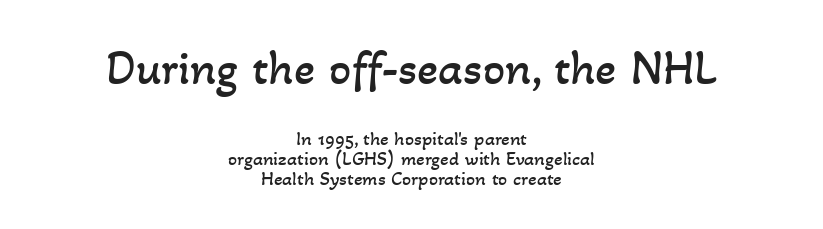
Neither beginnings nor endings align; midpoints do. Beneath every word, the page is bare. Letter spacing: default. Here the designer chose a conventional face with non-uniform glyph widths. Very little white space separates one row of letters from the next.
